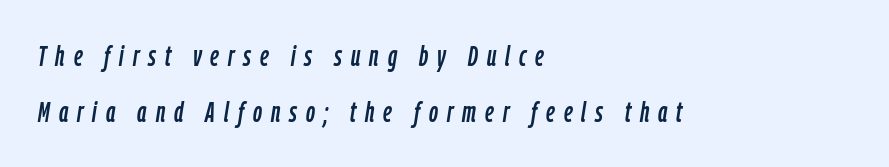
The image shows 28 px condensed type, italic (leaning right); set left-aligned, loose line spacing (2.0x), unusually wide letter spacing (+0.32 em), not underlined; low stroke contrast and a medium x-height.
